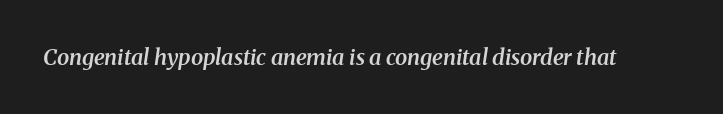
A typesetter would call this zero additional tracking. There's an unmistakable incline to the writing here. Any mark beneath the type? The region is blank. Weight check: semibold — heavier than regular, not quite bold.
